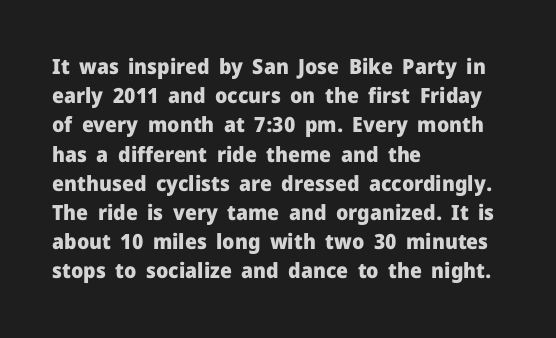
Q: Is the text bold? A: Yes.
Q: Is the text italic (slanted)? A: No, it is upright.
Q: Is the text underlined? A: No.
Q: How is the paragraph aligned? A: Left-aligned.
Q: Is the spacing between letters normal or unusually wide? A: Normal.
Q: Is the spacing between lines tight, normal or loose? A: Normal.
